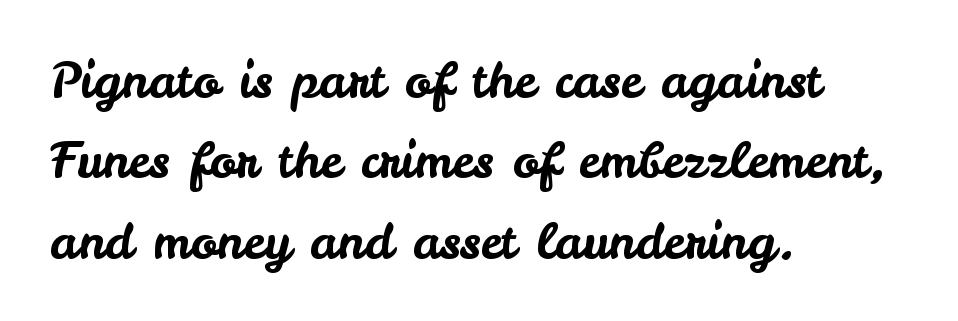
{"serif": "no", "width": "normal", "stroke_contrast": "low", "x_height": "small", "monospaced": "no", "underline": "no", "align": "left", "line_spacing": "normal", "line_spacing_ratio": 1.64, "letter_spacing": "normal", "letter_spacing_em": 0.0, "glyph_px": 49}
